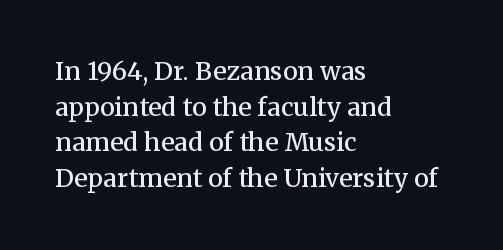
The image shows 25 px text type, upright; set left-aligned, normal line spacing (1.43x), normal letter spacing, not underlined.
